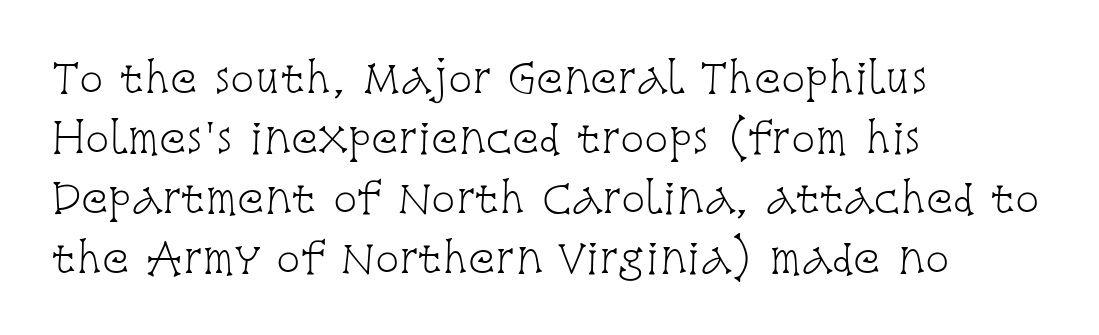
{"serif": "yes", "italic": "no", "bold": "no", "weight": "light", "width": "condensed", "stroke_contrast": "low", "x_height": "large", "monospaced": "no", "underline": "no", "align": "left", "line_spacing": "normal", "line_spacing_ratio": 1.5, "letter_spacing": "normal", "letter_spacing_em": 0.0, "glyph_px": 40}
